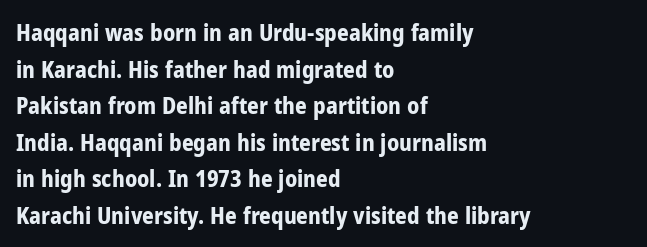
Visually the block forms a straight wall on the left and a jagged coastline on the right. The letters are bold, with thick, heavy strokes. The gap between lines stays unmarked. This sample keeps an unexceptional amount of space between lines. The horizontal fit of the characters is conventional and even. Vertical strokes here are truly vertical.
